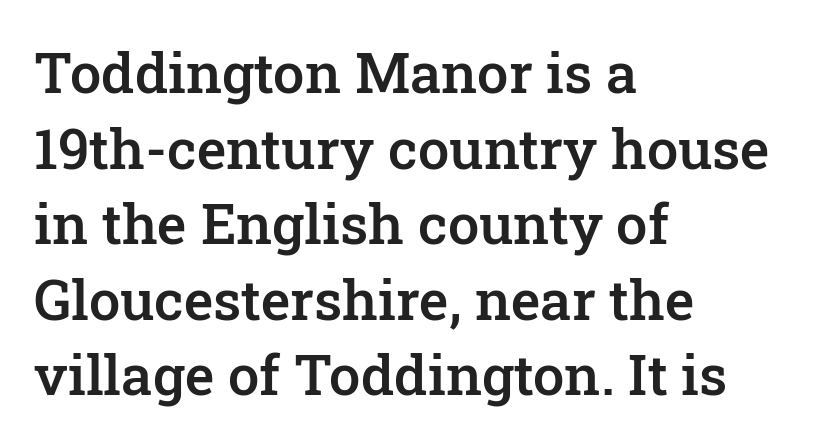
Q: Is the text bold? A: Semi-bold.
Q: Is the text italic (slanted)? A: No, it is upright.
Q: Is the typeface a serif or a sans-serif typeface? A: Serif.
Q: Is the text underlined? A: No.
Q: How is the paragraph aligned? A: Left-aligned.
Q: Is the spacing between letters normal or unusually wide? A: Normal.
Q: Is the spacing between lines tight, normal or loose? A: Normal.
Q: Width (condensed, normal, or wide)? A: Normal.
Q: Stroke contrast? A: Low.
Q: x-height? A: Medium.
Q: Monospaced? A: No.
